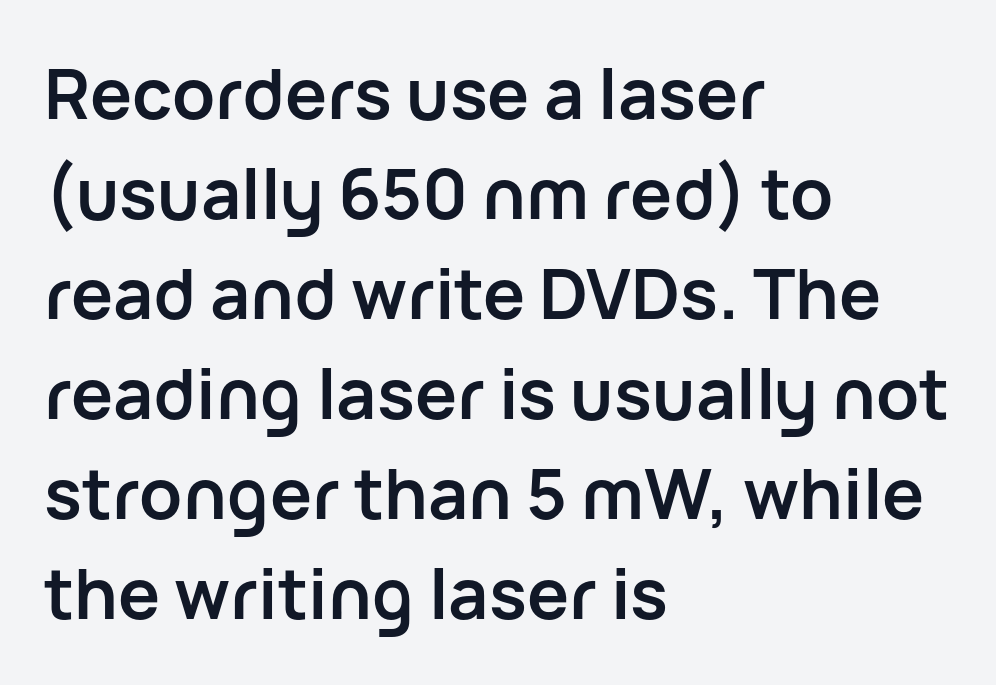
{"serif": "no", "italic": "no", "bold": "yes", "weight": "semibold", "width": "normal", "stroke_contrast": "low", "x_height": "medium", "monospaced": "no", "underline": "no", "align": "left", "line_spacing": "normal", "line_spacing_ratio": 1.43, "letter_spacing": "normal", "letter_spacing_em": 0.0, "glyph_px": 70}
